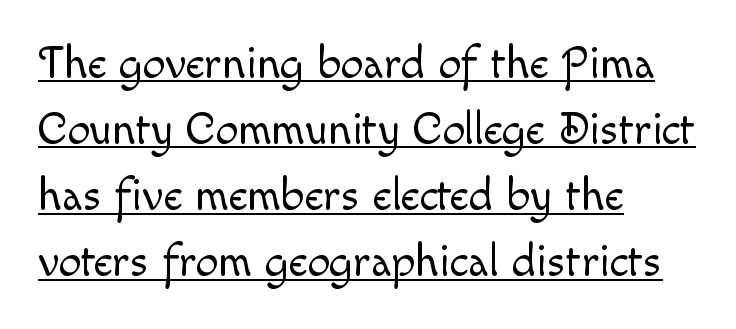
The image shows 45 px light type, upright; set left-aligned, normal line spacing (1.47x), normal letter spacing, underlined; a small x-height.
